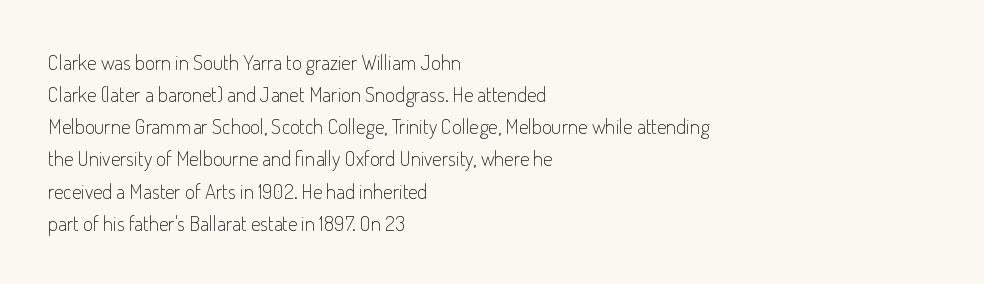
Is the block centered? No — it sits flush against the left margin. Honestly, the row spacing looks completely unremarkable. Check under the words: just untouched page. Ascenders rise straight up at ninety degrees. Nobody touched the tracking dial on this one.
